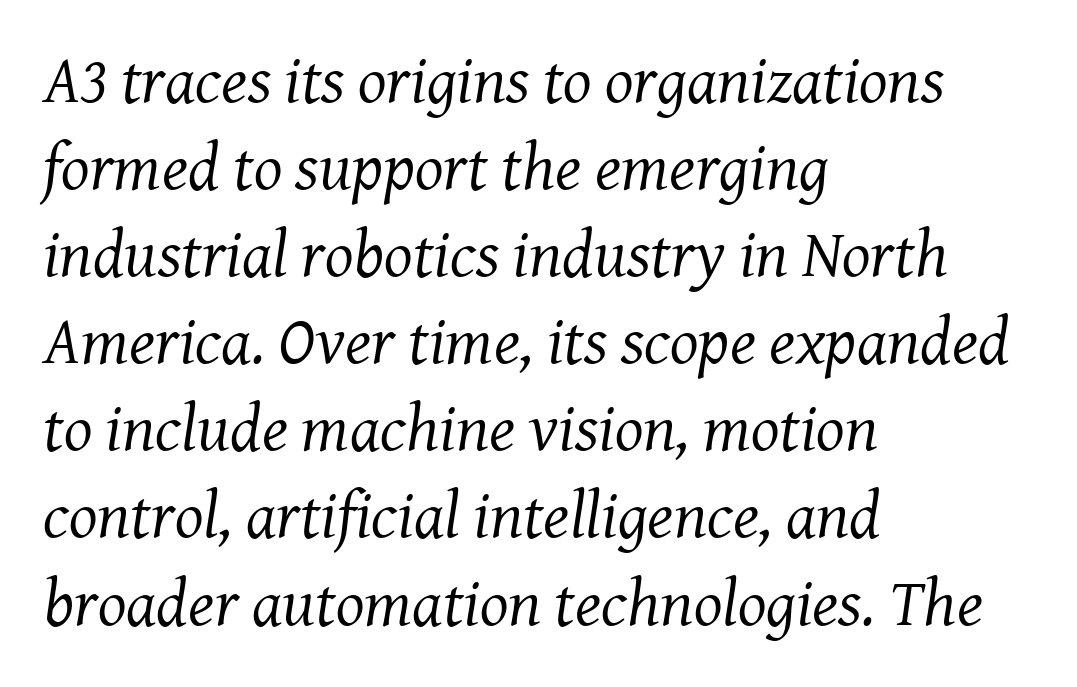
The image shows 67 px regular-weight serif type, italic (leaning right); set left-aligned, normal line spacing (1.3x), normal letter spacing, not underlined; medium stroke contrast and a medium x-height.
